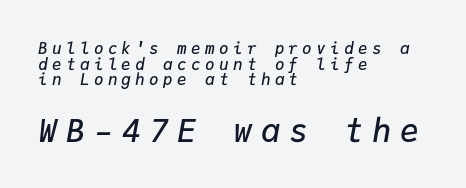
Q: Is the text bold? A: Semi-bold.
Q: Is the text italic (slanted)? A: Yes, it leans right by about 9 degrees.
Q: Is the text underlined? A: No.
Q: How is the paragraph aligned? A: Left-aligned.
Q: Is the spacing between letters normal or unusually wide? A: Unusually wide.
Q: Is the spacing between lines tight, normal or loose? A: Tight.
Q: Which block of text is set in a larger size, the first (top) or the second (bottom)? A: The second (bottom) one.
Q: Width (condensed, normal, or wide)? A: Normal.
Q: Stroke contrast? A: Low.
Q: x-height? A: Medium.
Q: Monospaced? A: Yes.
